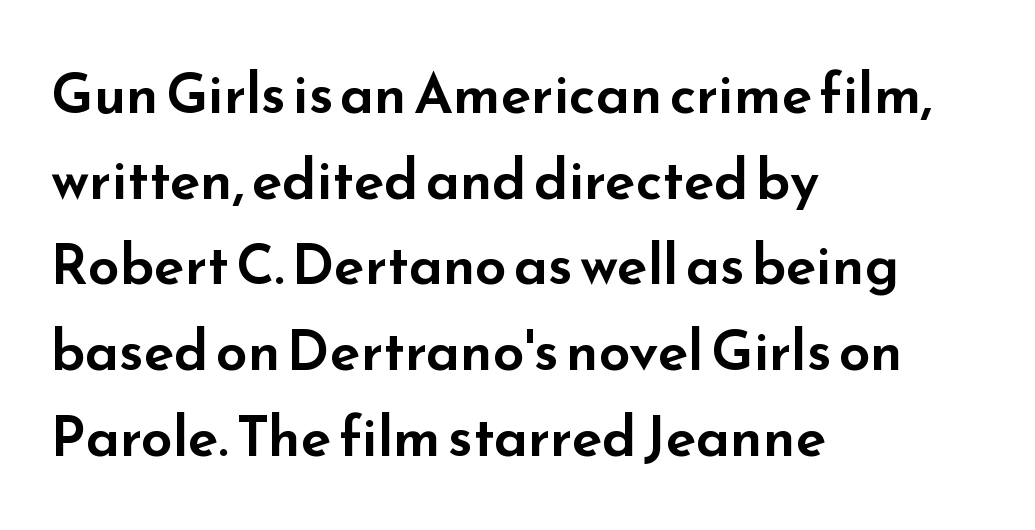
The image shows 56 px wide sans-serif type, upright; set left-aligned, normal line spacing (1.53x), normal letter spacing, not underlined; low stroke contrast and a small x-height.
